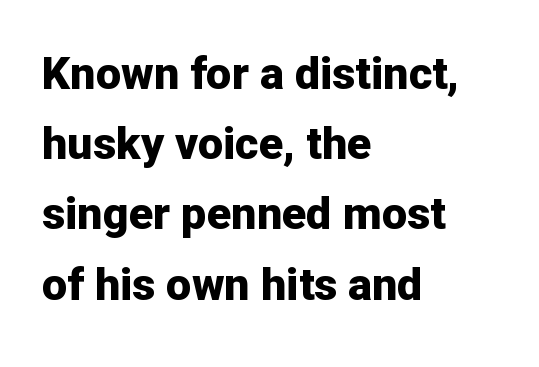
The image shows 45 px bold sans-serif type, upright; set left-aligned, normal line spacing (1.56x), normal letter spacing, not underlined; low stroke contrast and a medium x-height.
